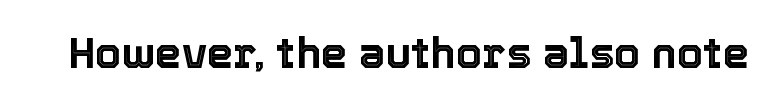
In terms of letterspacing, this is plain default setting. A roman cut, with each character standing at attention. Varying glyph widths throughout — classic text-font behaviour. Underlining? Definitely not there.
